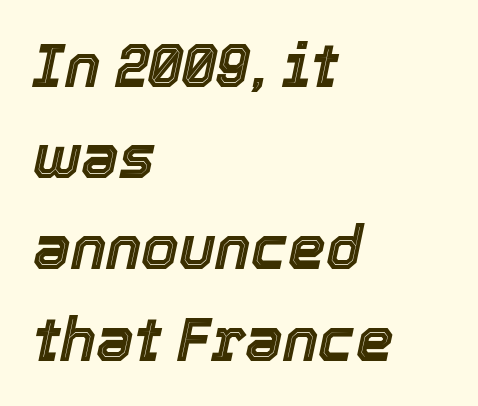
The image shows 60 px text type, italic (leaning right); set left-aligned, normal line spacing (1.52x), normal letter spacing, not underlined; a medium x-height.
